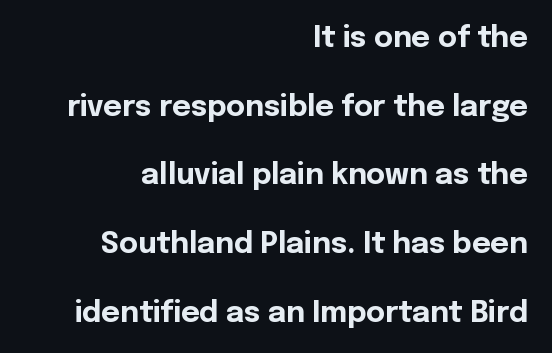
The rendering shows plain stroke endings on the letterforms — a sans-serif design. Character widths vary here, with narrow letters taking less room than wide ones. Compared with an ordinary text face, these strokes are far heavier — a full bold. No italicization has been applied; the sample stays upright. Casual observation: everything's shoved over to the right.
